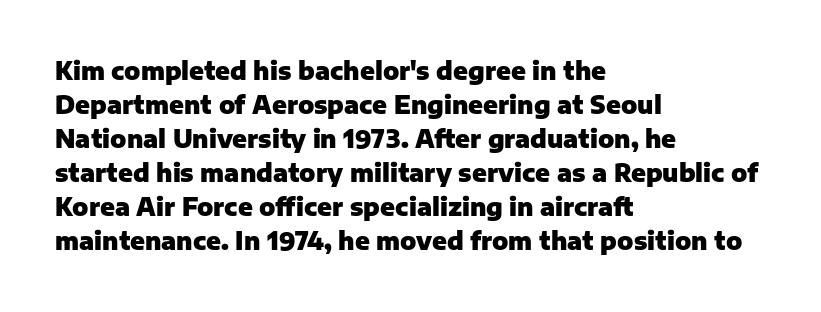
{"italic": "no", "bold": "yes", "underline": "no", "align": "left", "line_spacing": "normal", "line_spacing_ratio": 1.42, "letter_spacing": "normal", "letter_spacing_em": 0.0, "glyph_px": 24}
